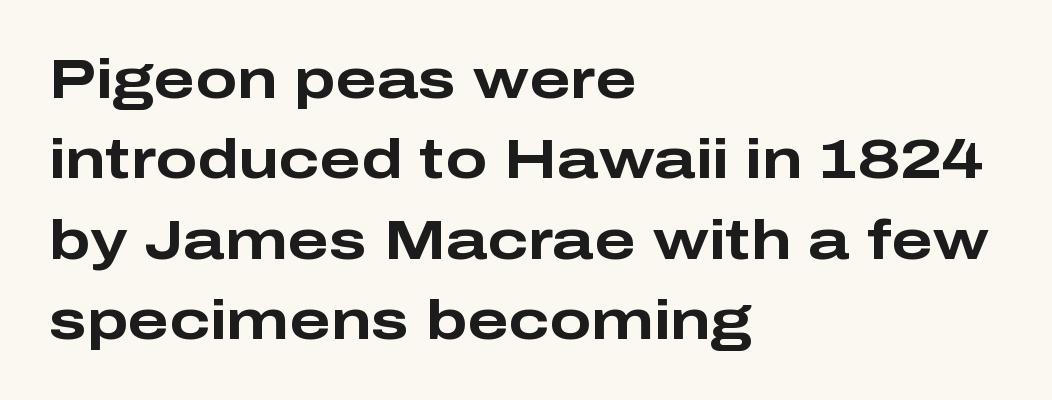
{"serif": "no", "italic": "no", "bold": "yes", "weight": "bold", "width": "wide", "stroke_contrast": "low", "x_height": "medium", "monospaced": "no", "underline": "no", "align": "left", "line_spacing": "normal", "line_spacing_ratio": 1.46, "letter_spacing": "normal", "letter_spacing_em": 0.0, "glyph_px": 55}
